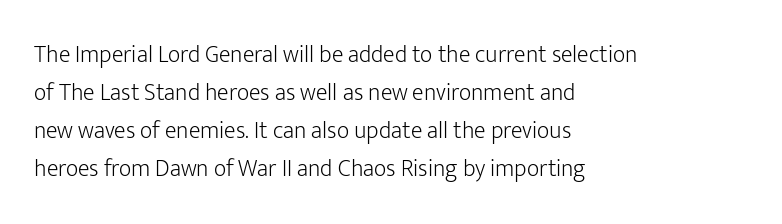
Is there much room between lines? A standard amount, neither cramped nor airy. A roman cut, with each character standing at attention. How are the letters spaced? Ordinarily, with no added tracking. This rendering features lettering with no underline. The paragraph shown leans on its left margin. The weight tops out at a normal text grade.
